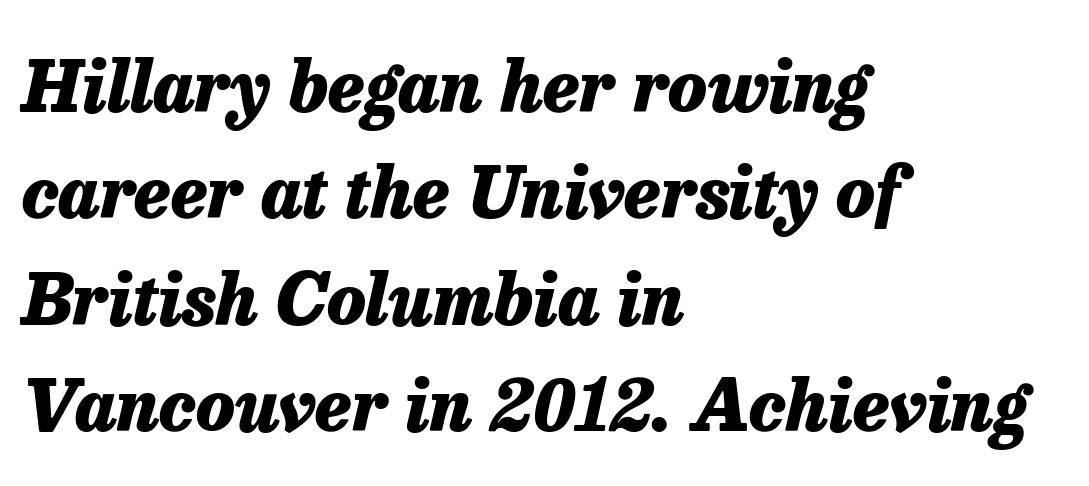
{"italic": "yes", "lean": "right", "slant_degrees": 13, "bold": "yes", "weight": "heavy", "width": "normal", "stroke_contrast": "low", "x_height": "medium", "monospaced": "no", "underline": "no", "align": "left", "line_spacing": "normal", "line_spacing_ratio": 1.5, "letter_spacing": "normal", "letter_spacing_em": 0.0, "glyph_px": 71}
